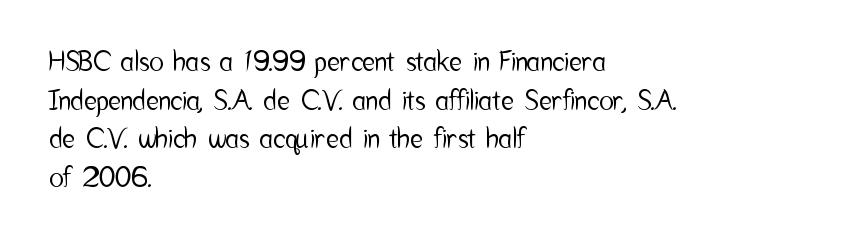
Q: Is the text italic (slanted)? A: No, it is upright.
Q: Is the text underlined? A: No.
Q: How is the paragraph aligned? A: Left-aligned.
Q: Is the spacing between letters normal or unusually wide? A: Normal.
Q: Is the spacing between lines tight, normal or loose? A: Normal.
